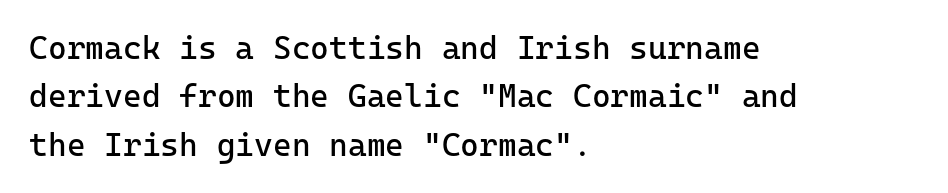
{"serif": "no", "italic": "no", "bold": "no", "weight": "regular", "width": "normal", "stroke_contrast": "low", "x_height": "medium", "monospaced": "yes", "underline": "no", "align": "left", "line_spacing": "normal", "line_spacing_ratio": 1.51, "letter_spacing": "normal", "letter_spacing_em": 0.0, "glyph_px": 32}
